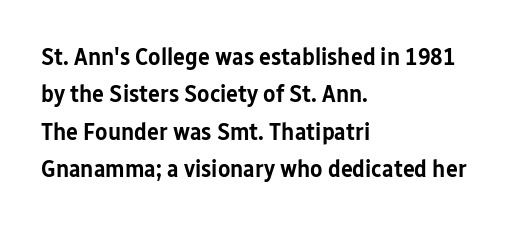
Standard letterfit; no display-style spreading of the glyphs. A bare baseline throughout the passage. Baseline-to-baseline distance is the conventional proportion of letter height. The axis of the letterforms is exactly vertical. The passage shown is semibold, sitting just below true bold. The lines are quadded left.
